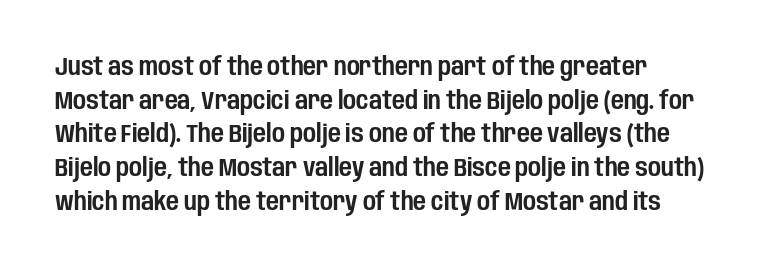
Q: Is the text italic (slanted)? A: No, it is upright.
Q: Is the text underlined? A: No.
Q: How is the paragraph aligned? A: Left-aligned.
Q: Is the spacing between letters normal or unusually wide? A: Normal.
Q: Is the spacing between lines tight, normal or loose? A: Normal.
